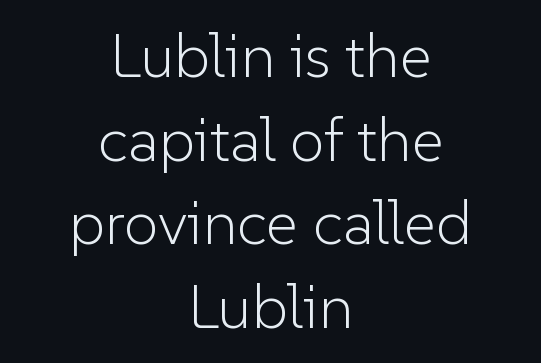
Q: Is the text bold? A: No.
Q: Is the text italic (slanted)? A: No, it is upright.
Q: Is the typeface a serif or a sans-serif typeface? A: Sans-serif.
Q: Is the text underlined? A: No.
Q: How is the paragraph aligned? A: Centered.
Q: Is the spacing between letters normal or unusually wide? A: Normal.
Q: Is the spacing between lines tight, normal or loose? A: Normal.
Q: Width (condensed, normal, or wide)? A: Normal.
Q: Stroke contrast? A: Low.
Q: x-height? A: Medium.
Q: Monospaced? A: No.
